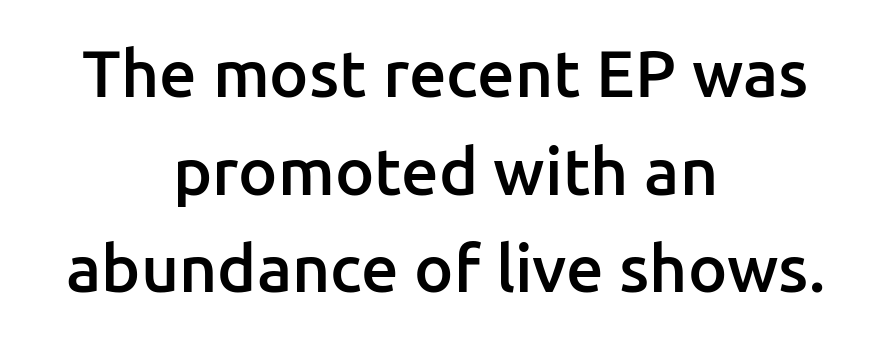
The face used here is rendered with its standard letterfit. Descender tails drop into unmarked territory. Each line is balanced around a shared central axis. Set as a demibold, roughly 600 on the weight scale.
